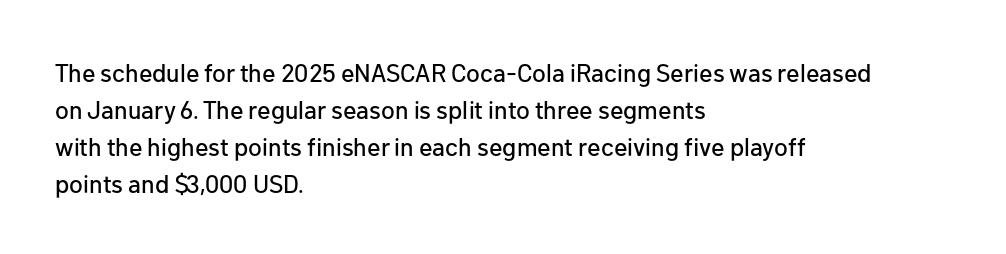
The image shows 25 px text type, upright; set left-aligned, normal line spacing (1.48x), normal letter spacing, not underlined.
